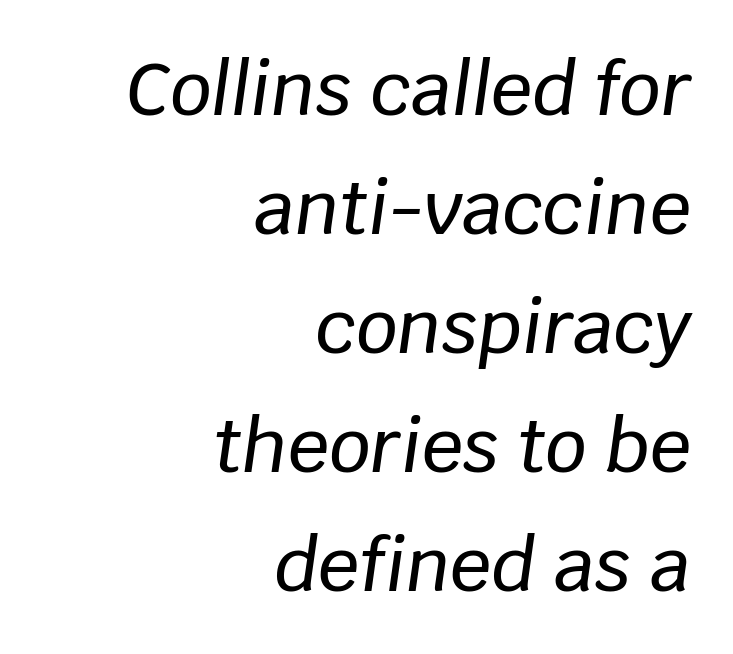
{"italic": "yes", "lean": "right", "slant_degrees": 8, "width": "normal", "stroke_contrast": "low", "x_height": "large", "monospaced": "no", "underline": "no", "align": "right", "line_spacing": "normal", "line_spacing_ratio": 1.63, "letter_spacing": "normal", "letter_spacing_em": 0.0, "glyph_px": 73}
